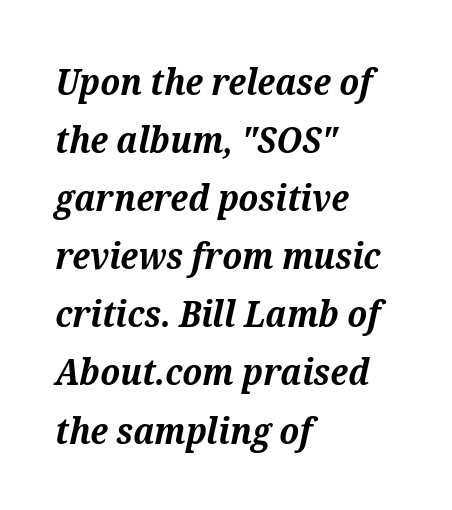
{"serif": "yes", "italic": "yes", "lean": "right", "slant_degrees": 12, "bold": "yes", "weight": "bold", "width": "normal", "stroke_contrast": "medium", "x_height": "medium", "monospaced": "no", "underline": "no", "align": "left", "line_spacing": "normal", "line_spacing_ratio": 1.57, "letter_spacing": "normal", "letter_spacing_em": 0.0, "glyph_px": 37}
